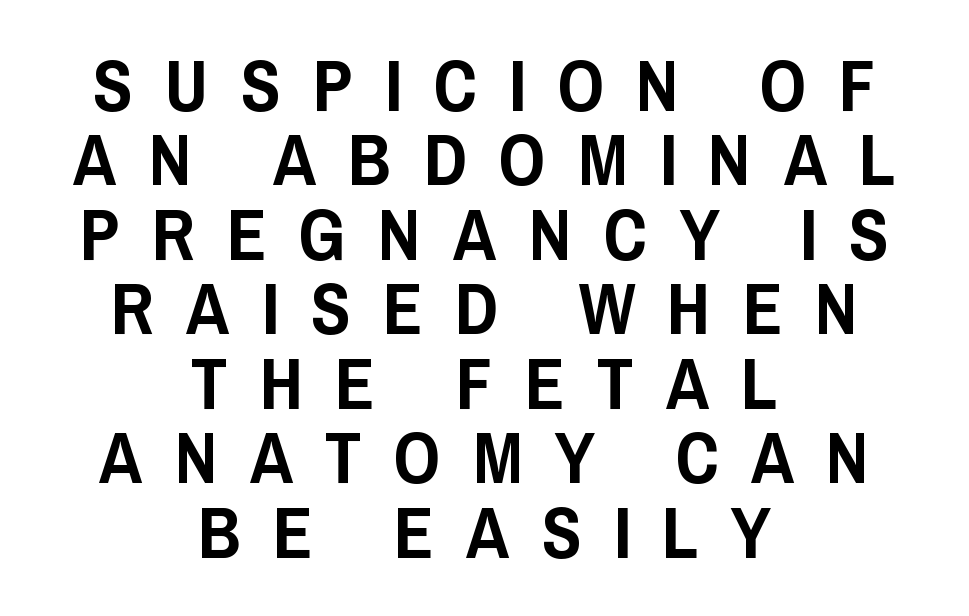
The image shows 73 px condensed sans-serif type, upright; set centered, tight line spacing (1.02x), unusually wide letter spacing (+0.44 em), not underlined; low stroke contrast and a large x-height.
